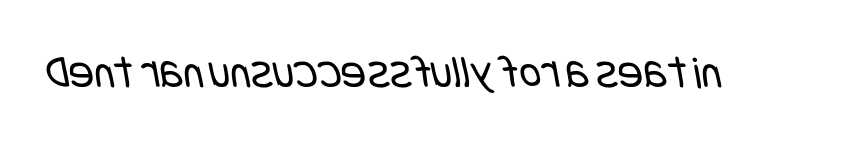
The image shows 47 px regular-weight, condensed sans-serif type; set normal letter spacing, not underlined; low stroke contrast and a large x-height.
